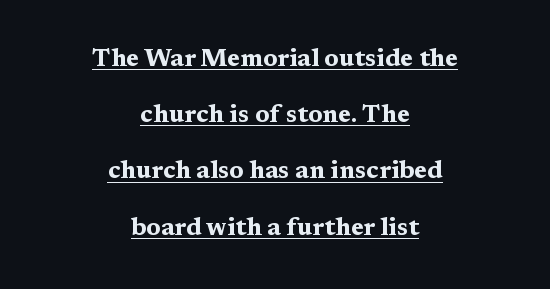
{"italic": "no", "bold": "yes", "underline": "yes", "align": "center", "line_spacing": "loose", "line_spacing_ratio": 2.25, "letter_spacing": "normal", "letter_spacing_em": 0.0, "glyph_px": 25}
